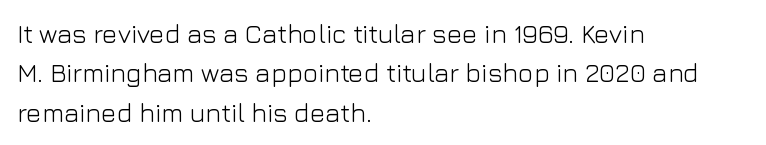
Q: Is the text bold? A: No.
Q: Is the text italic (slanted)? A: No, it is upright.
Q: Is the text underlined? A: No.
Q: How is the paragraph aligned? A: Left-aligned.
Q: Is the spacing between letters normal or unusually wide? A: Normal.
Q: Is the spacing between lines tight, normal or loose? A: Normal.
